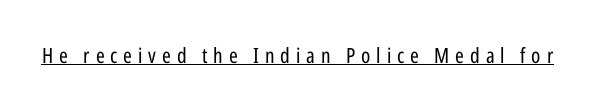
The image shows 21 px text type, upright; set unusually wide letter spacing (+0.28 em), underlined.
